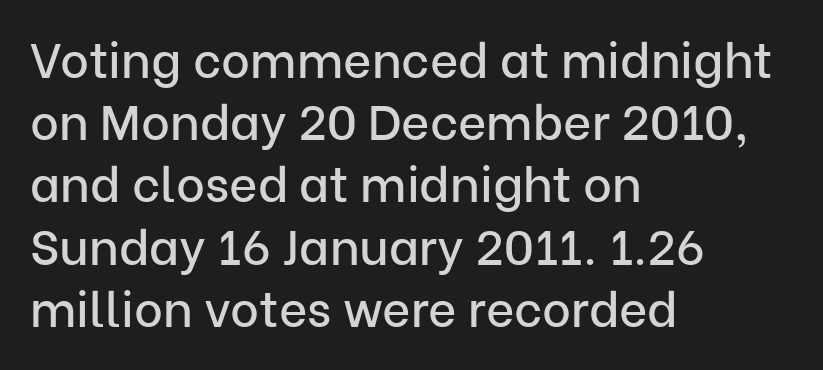
A typesetter would call this proportional, since set widths differ per character. Is the block centered? No — it sits flush against the left margin. In terms of letterform style, serifs are entirely absent. Interline gaps are of average width in this sample. Honestly, there is no underline to notice here at all. This is roman type, the default non-slanted kind.
